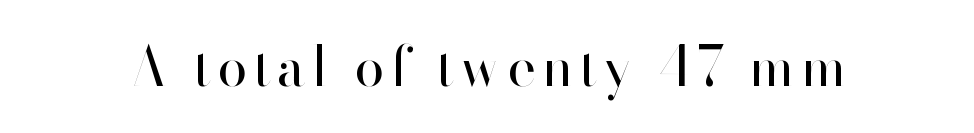
{"serif": "no", "italic": "no", "bold": "no", "weight": "regular", "width": "normal", "stroke_contrast": "high", "x_height": "small", "monospaced": "no", "underline": "no", "glyph_px": 54}
